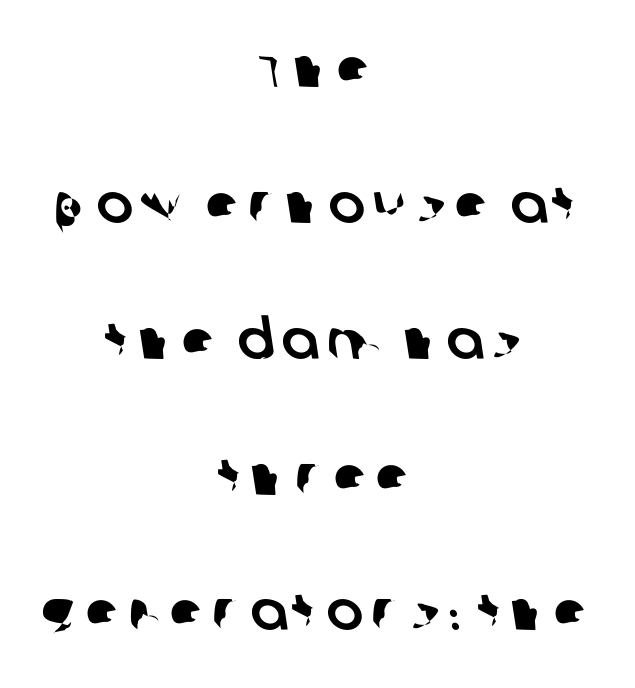
{"serif": "no", "width": "normal", "stroke_contrast": "low", "x_height": "large", "monospaced": "no", "underline": "no", "align": "center", "line_spacing": "loose", "line_spacing_ratio": 2.47, "glyph_px": 55}
